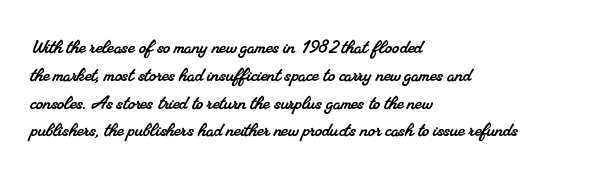
The image shows 23 px text type; set left-aligned, line spacing 1.21x, normal letter spacing, not underlined.
